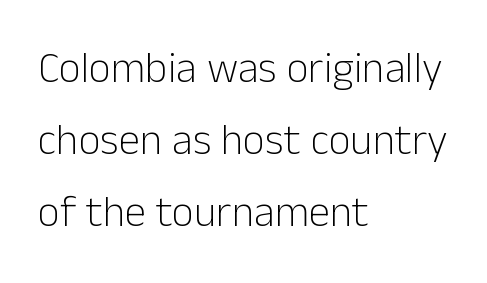
Counters stay open thanks to moderate or lighter strokes. The face used here is proportionally spaced, like ordinary book or web type. A sans-serif font was chosen for this passage. If you measured baseline to baseline, you'd find a middling distance. The line texture is even and compact thanks to regular tracking.
